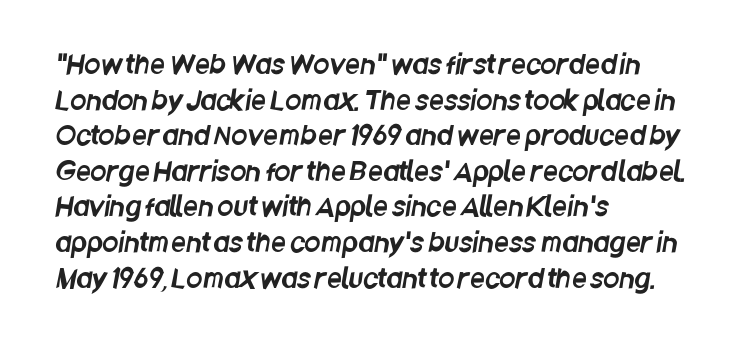
Underlining? Definitely not there. Line starts are locked; line ends wander. This rendering leaves character spacing at its baseline value. Evenly set lines give the paragraph a standard silhouette.
